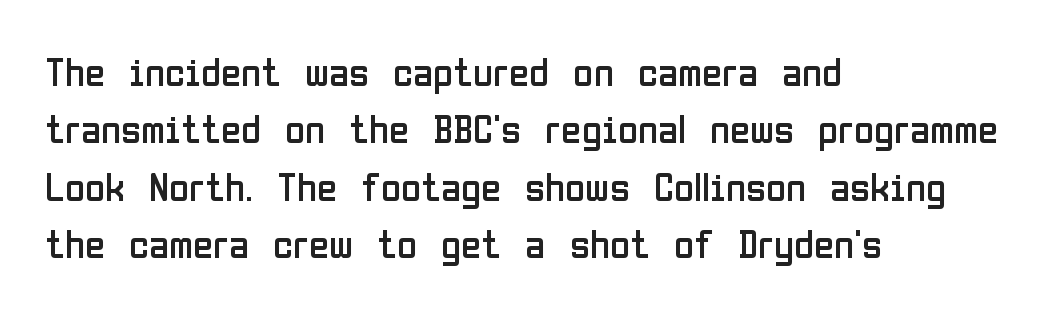
The space between consecutive lines is moderate. Just letters on the line, the space beneath them empty. Spacing verdict: proportional, widths tailored to each character. One-word summary of the alignment: left. If you drew a line through each stem, it would be perfectly vertical.
